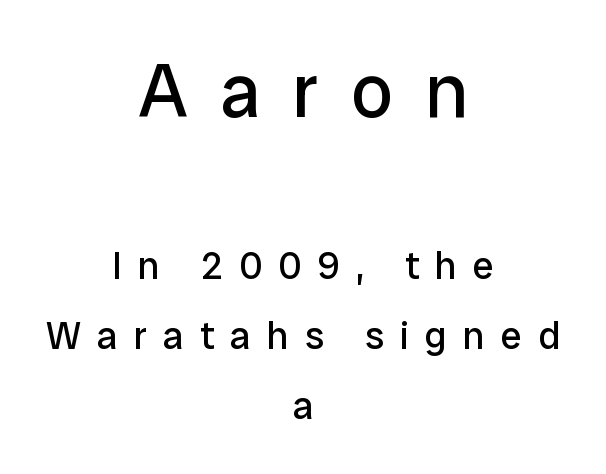
Q: Is the text bold? A: No.
Q: Is the text italic (slanted)? A: No, it is upright.
Q: Is the typeface a serif or a sans-serif typeface? A: Sans-serif.
Q: Is the text underlined? A: No.
Q: How is the paragraph aligned? A: Centered.
Q: Is the spacing between letters normal or unusually wide? A: Unusually wide.
Q: Which block of text is set in a larger size, the first (top) or the second (bottom)? A: The first (top) one.
Q: Width (condensed, normal, or wide)? A: Normal.
Q: Stroke contrast? A: Low.
Q: x-height? A: Medium.
Q: Monospaced? A: No.
